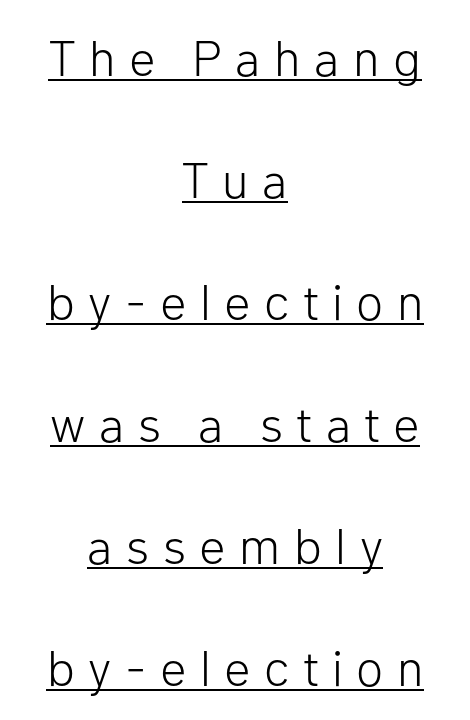
Q: Is the text bold? A: No.
Q: Is the text italic (slanted)? A: No, it is upright.
Q: Is the typeface a serif or a sans-serif typeface? A: Sans-serif.
Q: Is the text underlined? A: Yes.
Q: How is the paragraph aligned? A: Centered.
Q: Is the spacing between letters normal or unusually wide? A: Unusually wide.
Q: Is the spacing between lines tight, normal or loose? A: Loose.
Q: Width (condensed, normal, or wide)? A: Normal.
Q: Stroke contrast? A: Low.
Q: x-height? A: Medium.
Q: Monospaced? A: No.
